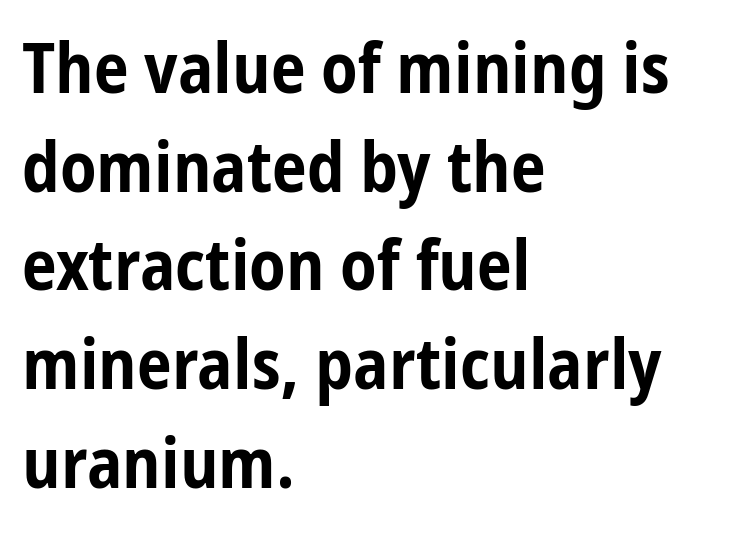
The image shows 70 px bold, condensed sans-serif type, upright; set left-aligned, normal line spacing (1.41x), normal letter spacing, not underlined; low stroke contrast and a medium x-height.
